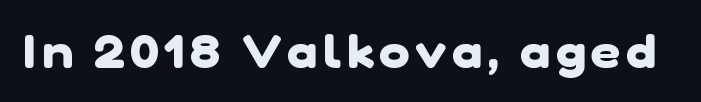
The image shows 46 px heavy sans-serif type; set not underlined; low stroke contrast and a medium x-height.
